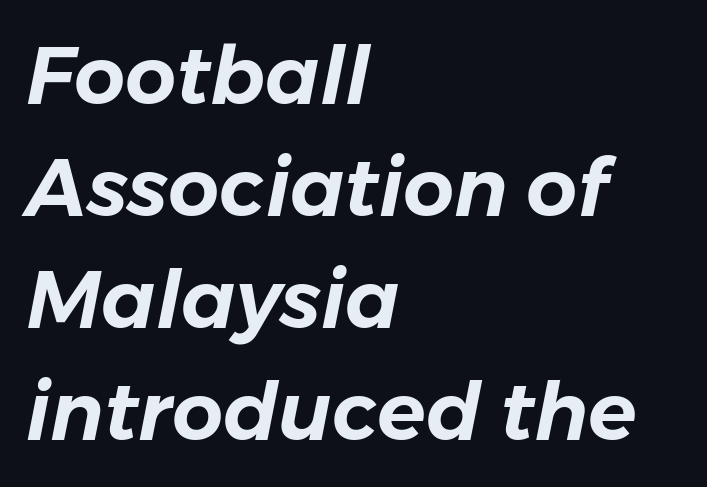
The image shows 80 px text type, italic (leaning right); set left-aligned, normal line spacing (1.4x), normal letter spacing, not underlined; low stroke contrast and a medium x-height.
